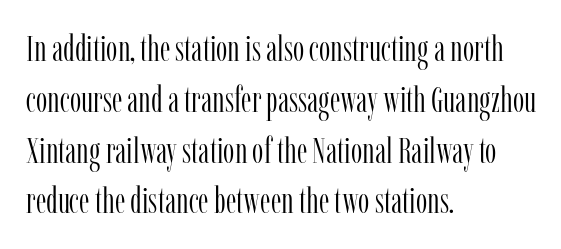
{"serif": "yes", "italic": "no", "bold": "no", "weight": "light", "width": "condensed", "stroke_contrast": "low", "x_height": "medium", "monospaced": "no", "underline": "no", "align": "left", "line_spacing": "normal", "line_spacing_ratio": 1.41, "letter_spacing": "normal", "letter_spacing_em": 0.0, "glyph_px": 36}
